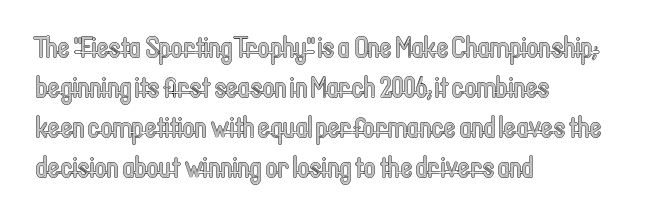
{"italic": "no", "width": "condensed", "x_height": "medium", "monospaced": "no", "underline": "no", "align": "left", "line_spacing": "normal", "line_spacing_ratio": 1.38, "letter_spacing": "normal", "letter_spacing_em": 0.0, "glyph_px": 29}
